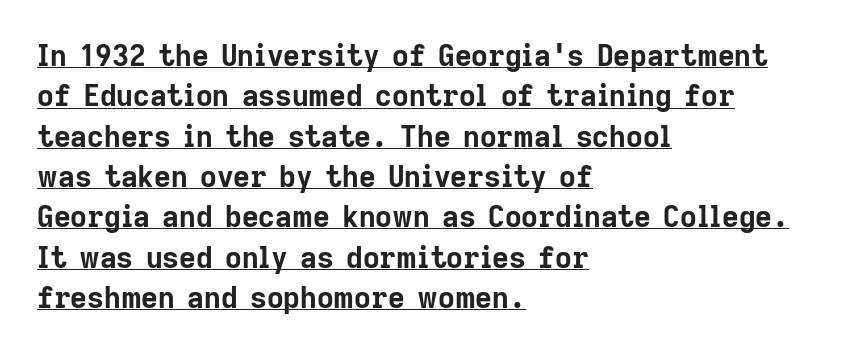
The image shows 29 px bold sans-serif type, upright; set left-aligned, normal line spacing (1.39x), normal letter spacing, underlined; low stroke contrast and a medium x-height.
